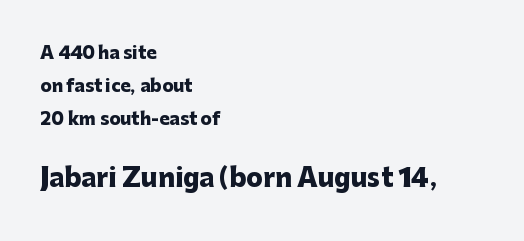
Standard letterfit; no display-style spreading of the glyphs. One glance says open: line gaps are wider than usual. Compare the two chunks: the lower has the greater cap height. A full-strength bold gives these letters their thick strokes.
